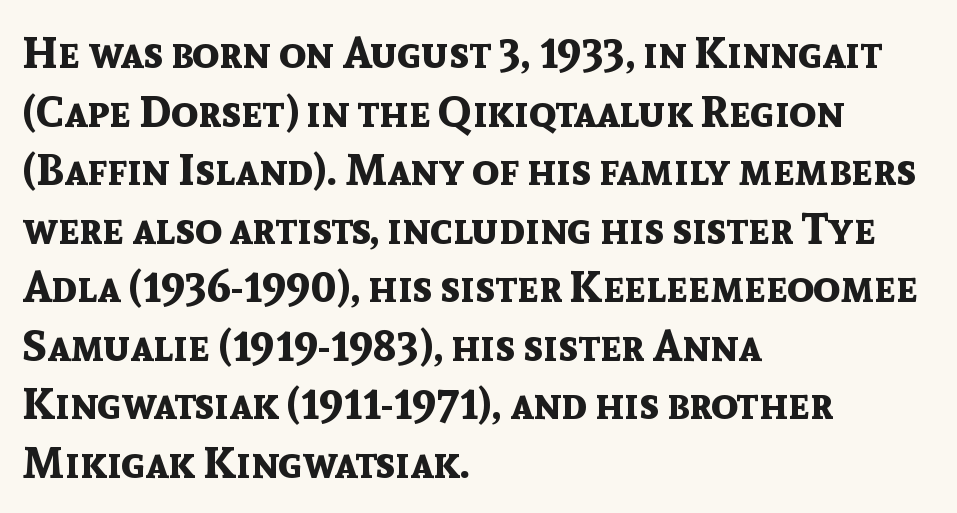
The image shows 44 px bold sans-serif type, upright; set left-aligned, normal line spacing (1.33x), normal letter spacing, not underlined; a medium x-height.
